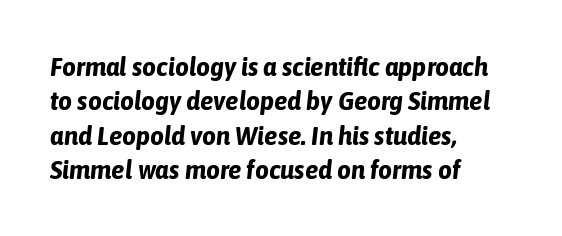
The image shows 27 px bold type, italic (leaning right); set left-aligned, normal line spacing (1.27x), normal letter spacing, not underlined.
